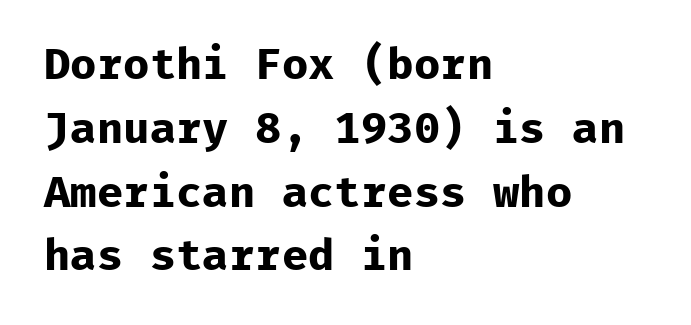
{"serif": "no", "italic": "no", "bold": "yes", "weight": "bold", "width": "normal", "stroke_contrast": "low", "x_height": "medium", "monospaced": "yes", "underline": "no", "align": "left", "line_spacing": "normal", "line_spacing_ratio": 1.45, "letter_spacing": "normal", "letter_spacing_em": 0.0, "glyph_px": 44}
